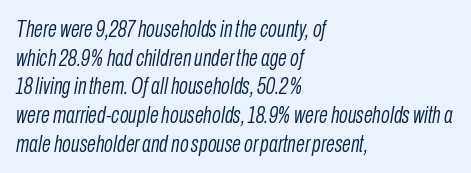
No letter is thick-stroked: the sample isn't bold. This is oblique type, the kind used for emphasis or titles. The rows are spaced the way most documents space them. The area under the type is left untouched. How are the letters spaced? Ordinarily, with no added tracking. A classic flush-left, rag-right setting is used for this passage.
